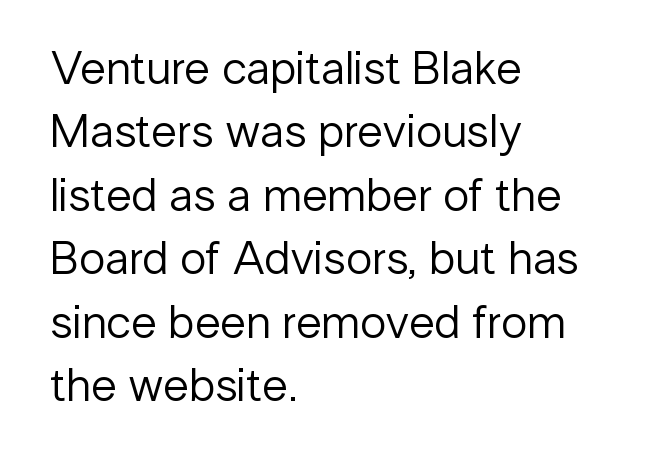
{"serif": "no", "italic": "no", "bold": "no", "weight": "regular", "width": "normal", "stroke_contrast": "low", "x_height": "medium", "monospaced": "no", "underline": "no", "align": "left", "line_spacing": "normal", "line_spacing_ratio": 1.35, "letter_spacing": "normal", "letter_spacing_em": 0.0, "glyph_px": 47}
